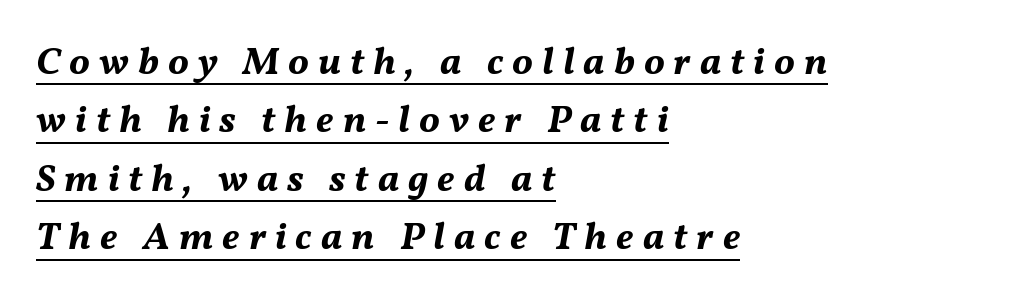
This sample has the flowing, uneven cadence of proportional lettering. The designer left line spacing at the default. Weight check: bold — yes, fully. Honestly, the letter spacing is so wide it's the main thing you notice.
